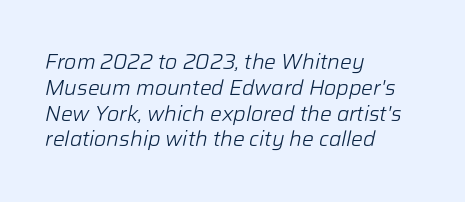
The image shows 21 px text type, italic (leaning right); set left-aligned, line spacing 1.23x, normal letter spacing, not underlined.
